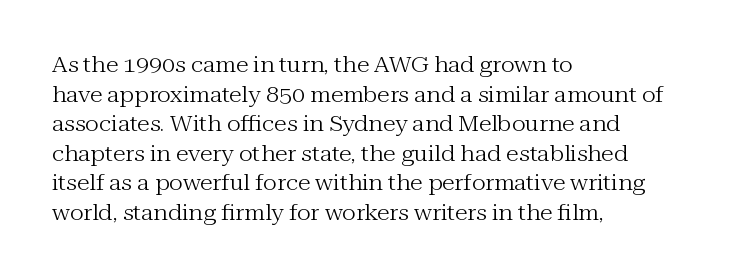
The image shows 21 px text type, upright; set left-aligned, normal line spacing (1.41x), normal letter spacing, not underlined.
